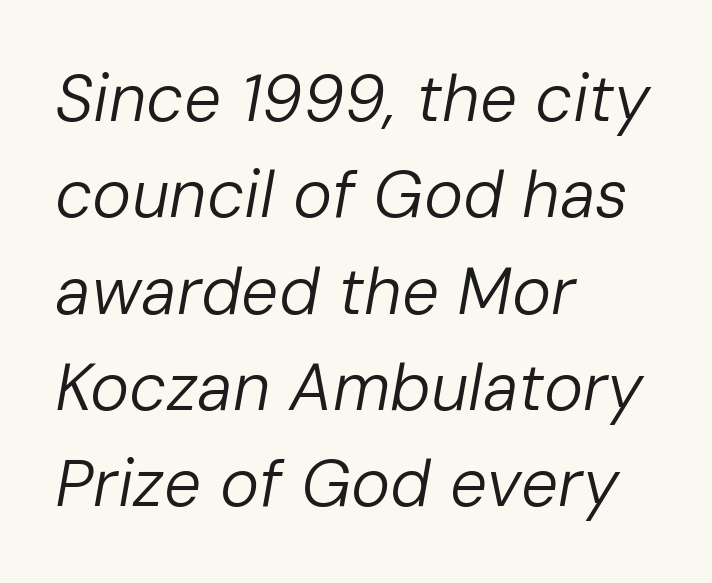
The image shows 66 px regular-weight type, italic (leaning right); set left-aligned, normal line spacing (1.46x), normal letter spacing, not underlined; low stroke contrast and a medium x-height.
